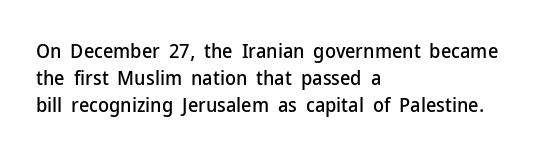
Q: Is the text italic (slanted)? A: No, it is upright.
Q: Is the text underlined? A: No.
Q: How is the paragraph aligned? A: Left-aligned.
Q: Is the spacing between letters normal or unusually wide? A: Normal.
Q: Is the spacing between lines tight, normal or loose? A: Normal.
